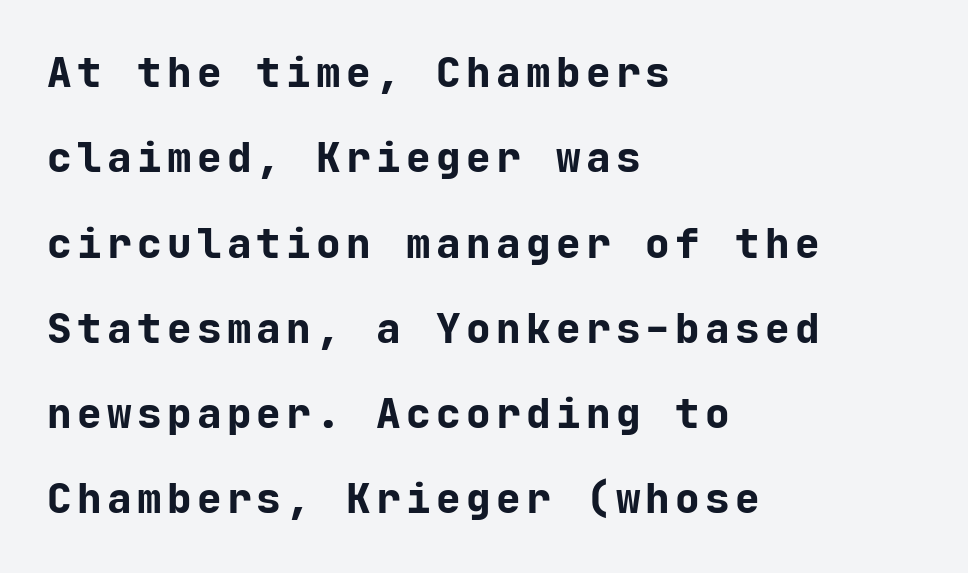
{"serif": "no", "italic": "no", "bold": "yes", "weight": "bold", "width": "normal", "stroke_contrast": "low", "x_height": "medium", "monospaced": "yes", "underline": "no", "align": "left", "line_spacing": "loose", "line_spacing_ratio": 2.08, "glyph_px": 41}
